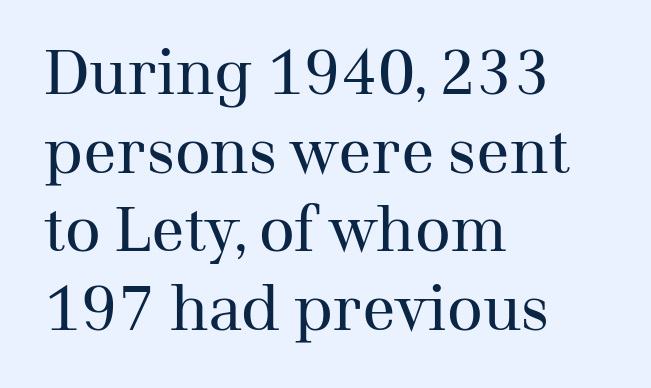
Q: Is the text bold? A: No.
Q: Is the text italic (slanted)? A: No, it is upright.
Q: Is the typeface a serif or a sans-serif typeface? A: Serif.
Q: Is the text underlined? A: No.
Q: How is the paragraph aligned? A: Left-aligned.
Q: Is the spacing between letters normal or unusually wide? A: Normal.
Q: Is the spacing between lines tight, normal or loose? A: Normal.
Q: Width (condensed, normal, or wide)? A: Normal.
Q: Stroke contrast? A: Medium.
Q: x-height? A: Medium.
Q: Monospaced? A: No.
